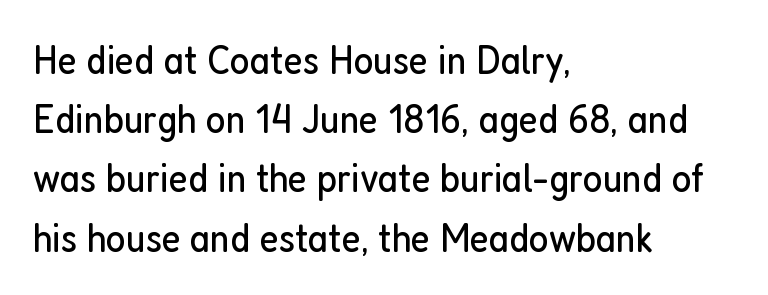
Proportional: the letters do not fall into vertical columns. Upright lettering throughout. Honestly, the letter spacing is just normal — you wouldn't notice it. This is sans-serif lettering, the kind often seen on screens and signage. Descender tails drop into unmarked territory.
